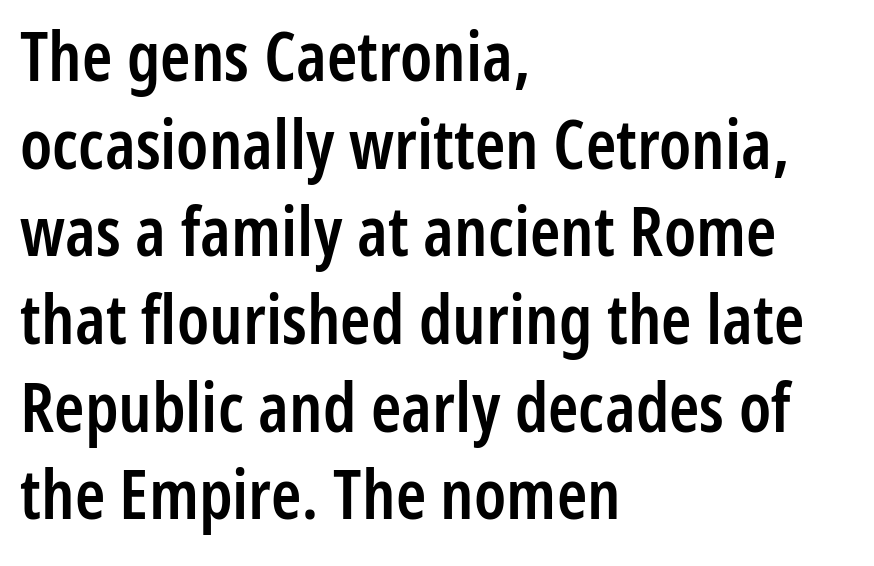
Q: Is the text bold? A: Semi-bold.
Q: Is the text italic (slanted)? A: No, it is upright.
Q: Is the typeface a serif or a sans-serif typeface? A: Sans-serif.
Q: Is the text underlined? A: No.
Q: How is the paragraph aligned? A: Left-aligned.
Q: Is the spacing between letters normal or unusually wide? A: Normal.
Q: Is the spacing between lines tight, normal or loose? A: Normal.
Q: Width (condensed, normal, or wide)? A: Condensed.
Q: Stroke contrast? A: Low.
Q: x-height? A: Medium.
Q: Monospaced? A: No.
